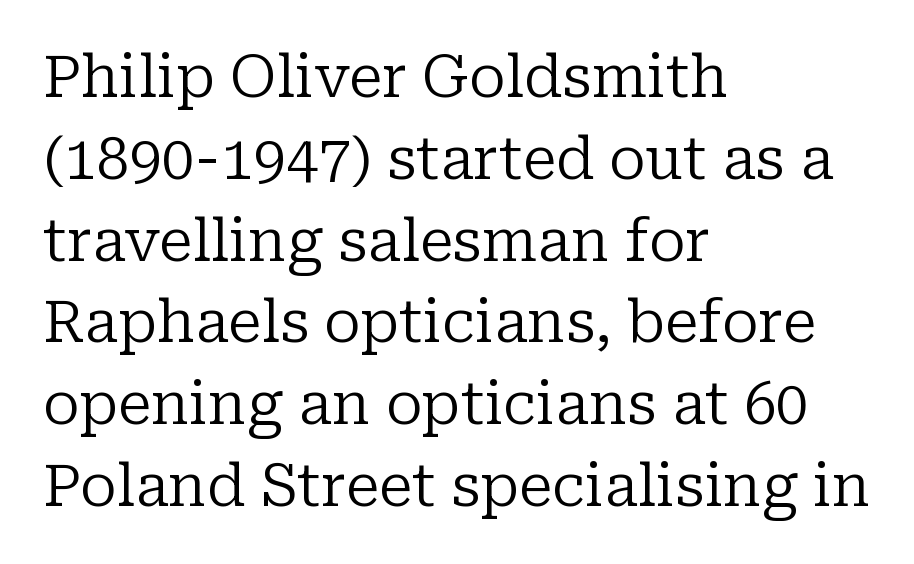
The image shows 58 px regular-weight serif type, upright; set left-aligned, normal line spacing (1.41x), normal letter spacing, not underlined; low stroke contrast and a medium x-height.
